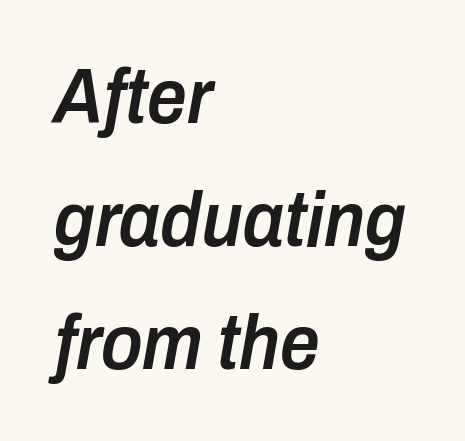
{"italic": "yes", "lean": "right", "slant_degrees": 10, "bold": "semi", "weight": "semibold", "width": "condensed", "stroke_contrast": "low", "x_height": "medium", "monospaced": "no", "underline": "no", "align": "left", "line_spacing": "normal", "line_spacing_ratio": 1.58, "letter_spacing": "normal", "letter_spacing_em": 0.0, "glyph_px": 78}
